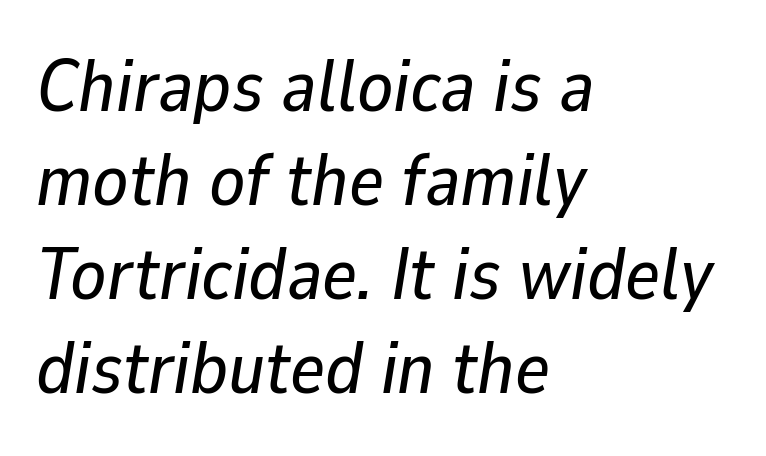
The image shows 74 px text type, italic (leaning right); set left-aligned, normal line spacing (1.27x), normal letter spacing, not underlined; low stroke contrast and a medium x-height.
